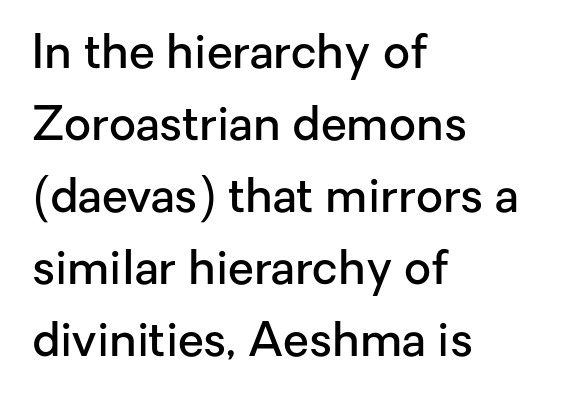
Character widths vary here, with narrow letters taking less room than wide ones. This is sans-serif lettering, the kind often seen on screens and signage. Descender tails drop into unmarked territory. The passage shown stacks its lines at a standard gap.
